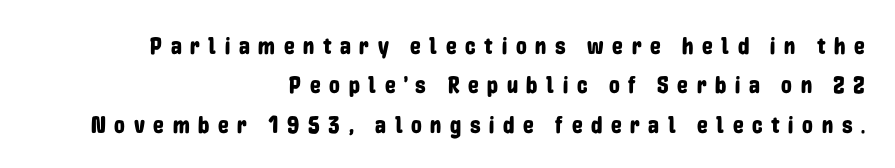
{"italic": "no", "underline": "no", "align": "right", "line_spacing": "normal", "line_spacing_ratio": 1.64, "letter_spacing": "wide", "letter_spacing_em": 0.36, "glyph_px": 24}
